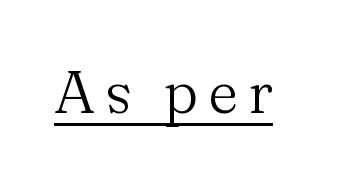
Q: Is the text bold? A: No.
Q: Is the text italic (slanted)? A: No, it is upright.
Q: Is the typeface a serif or a sans-serif typeface? A: Serif.
Q: Is the text underlined? A: Yes.
Q: Width (condensed, normal, or wide)? A: Normal.
Q: Stroke contrast? A: Medium.
Q: x-height? A: Small.
Q: Monospaced? A: No.
